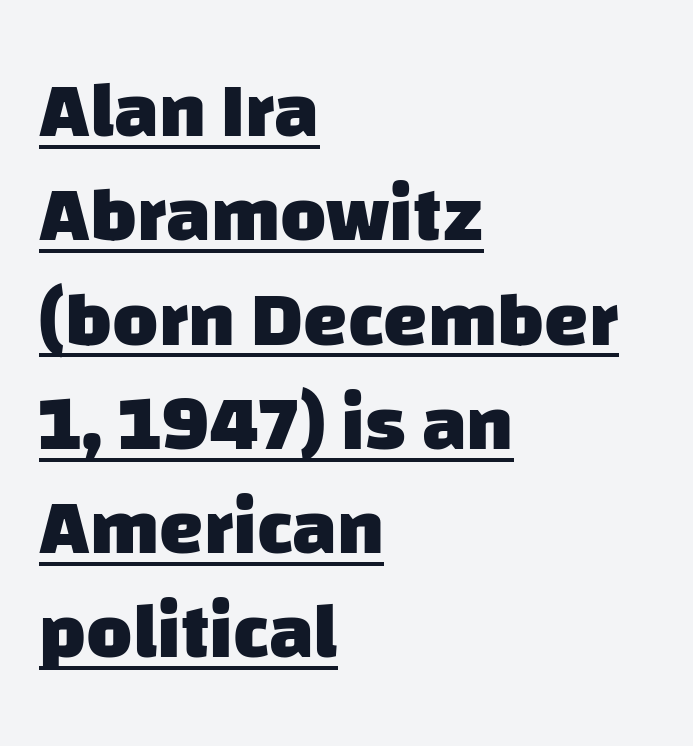
The sample's only ornament is a line tracing under the words. The passage is arranged the way most books set body copy — flush left. Each letter's strokes conclude bluntly, with no projecting serifs. A typesetter would call this zero additional tracking. Here the designer chose a conventional face with non-uniform glyph widths.
